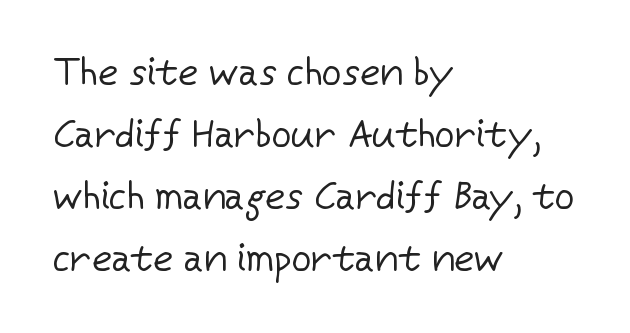
The face used here is a sans, in the tradition of grotesques and geometrics. If you measured baseline to baseline, you'd find a middling distance. Is the letter spacing exaggerated? No — it looks like the ordinary default. The font's upright variant was chosen for this text. Teacher's note: observe the even left margin — that is flush-left alignment. Weight: regular or lighter.
